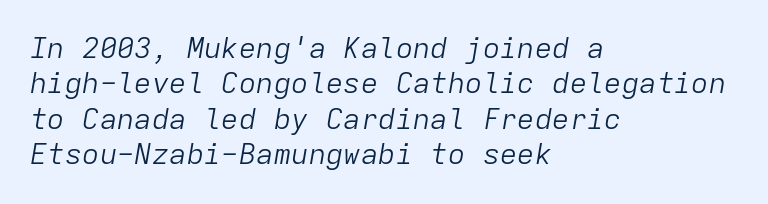
{"italic": "yes", "lean": "right", "slant_degrees": 9, "bold": "no", "weight": "light", "width": "normal", "stroke_contrast": "low", "x_height": "medium", "monospaced": "yes", "underline": "no", "align": "left", "line_spacing_ratio": 1.22, "letter_spacing": "normal", "letter_spacing_em": 0.0, "glyph_px": 29}
